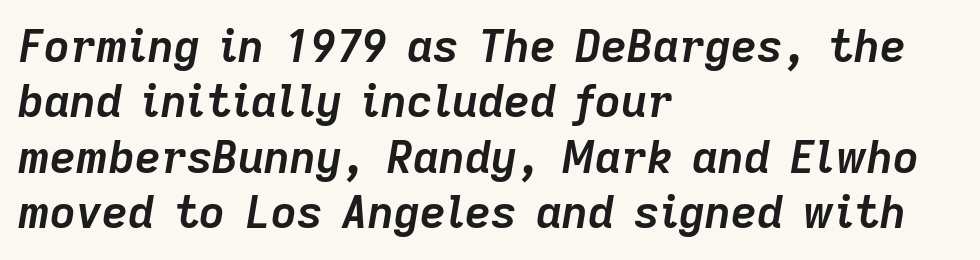
Q: Is the text bold? A: Yes.
Q: Is the text italic (slanted)? A: Yes, it leans right by about 9 degrees.
Q: Is the text underlined? A: No.
Q: How is the paragraph aligned? A: Left-aligned.
Q: Is the spacing between letters normal or unusually wide? A: Normal.
Q: Width (condensed, normal, or wide)? A: Normal.
Q: Stroke contrast? A: Low.
Q: x-height? A: Medium.
Q: Monospaced? A: No.
